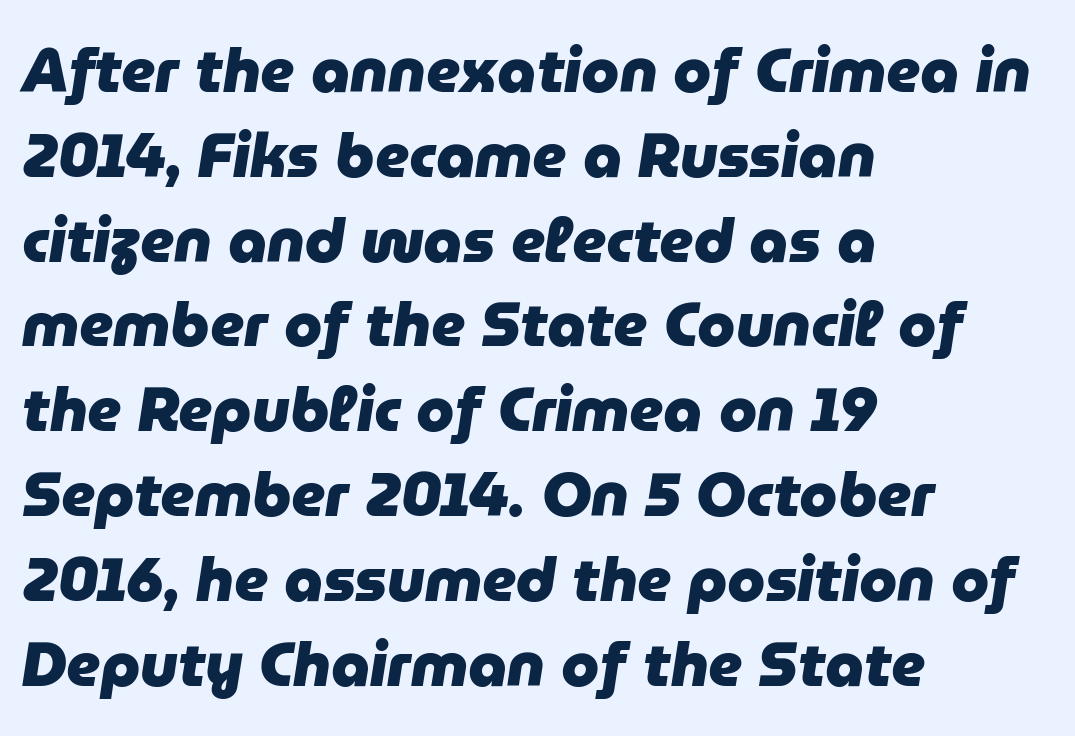
Q: Is the text bold? A: Yes.
Q: Is the text italic (slanted)? A: Yes, it leans right by about 9 degrees.
Q: Is the text underlined? A: No.
Q: How is the paragraph aligned? A: Left-aligned.
Q: Is the spacing between letters normal or unusually wide? A: Normal.
Q: Is the spacing between lines tight, normal or loose? A: Normal.
Q: Width (condensed, normal, or wide)? A: Normal.
Q: Stroke contrast? A: Low.
Q: x-height? A: Medium.
Q: Monospaced? A: No.
